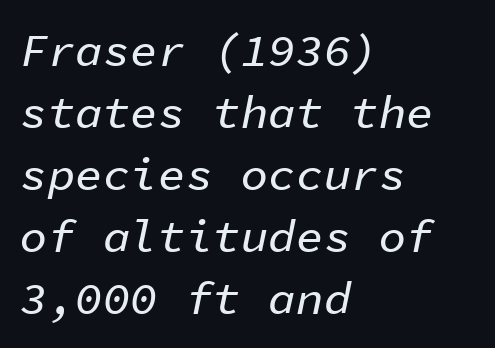
Q: Is the text italic (slanted)? A: Yes, it leans right by about 11 degrees.
Q: Is the text underlined? A: No.
Q: How is the paragraph aligned? A: Left-aligned.
Q: Is the spacing between letters normal or unusually wide? A: Normal.
Q: Is the spacing between lines tight, normal or loose? A: Normal.
Q: Width (condensed, normal, or wide)? A: Normal.
Q: Stroke contrast? A: Low.
Q: x-height? A: Medium.
Q: Monospaced? A: Yes.
